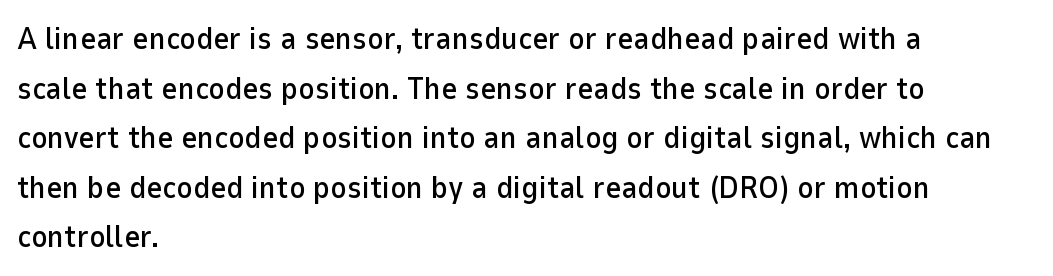
Q: Is the text italic (slanted)? A: No, it is upright.
Q: Is the typeface a serif or a sans-serif typeface? A: Sans-serif.
Q: Is the text underlined? A: No.
Q: How is the paragraph aligned? A: Left-aligned.
Q: Is the spacing between letters normal or unusually wide? A: Normal.
Q: Is the spacing between lines tight, normal or loose? A: Normal.
Q: Width (condensed, normal, or wide)? A: Normal.
Q: Stroke contrast? A: Low.
Q: x-height? A: Medium.
Q: Monospaced? A: No.
